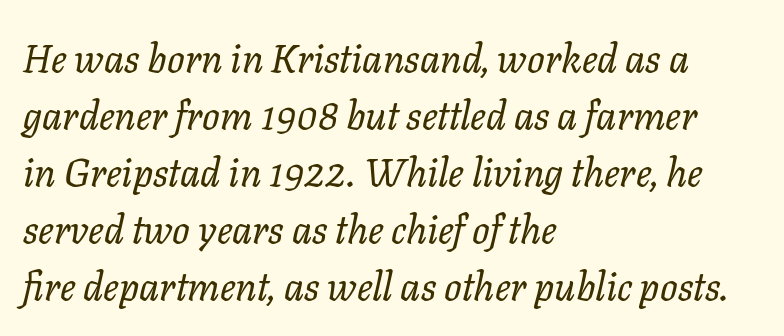
Q: Is the text bold? A: No.
Q: Is the text italic (slanted)? A: Yes, it leans right by about 11 degrees.
Q: Is the text underlined? A: No.
Q: How is the paragraph aligned? A: Left-aligned.
Q: Is the spacing between letters normal or unusually wide? A: Normal.
Q: Is the spacing between lines tight, normal or loose? A: Normal.
Q: Width (condensed, normal, or wide)? A: Normal.
Q: Stroke contrast? A: Low.
Q: x-height? A: Medium.
Q: Monospaced? A: No.
